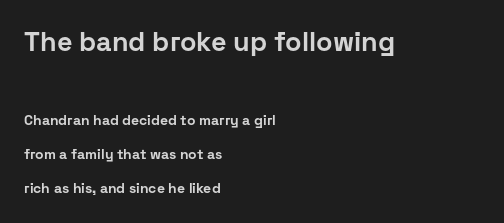
The image shows 27 px bold type, upright; set left-aligned, loose line spacing (2.43x), normal letter spacing, not underlined; the first (top) block is 1.93x larger.
